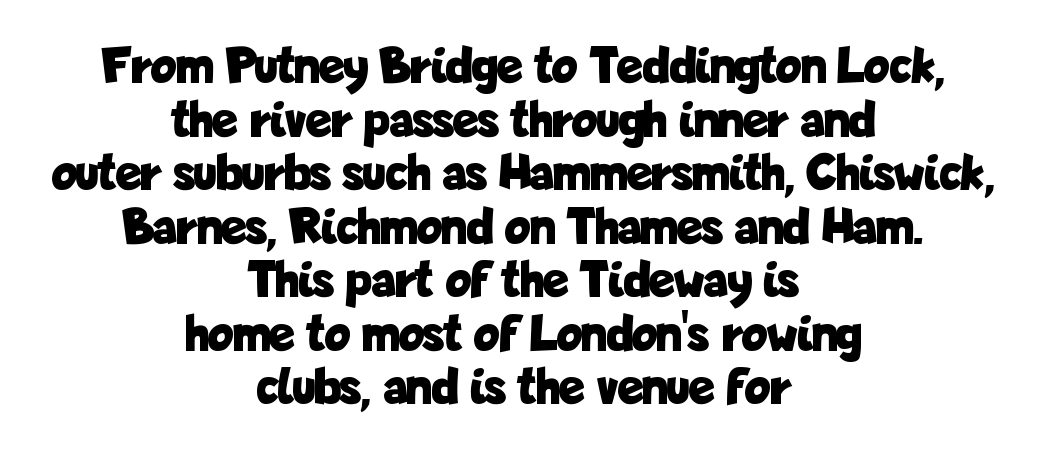
Q: Is the text bold? A: Yes.
Q: Is the text italic (slanted)? A: No, it is upright.
Q: Is the typeface a serif or a sans-serif typeface? A: Sans-serif.
Q: Is the text underlined? A: No.
Q: How is the paragraph aligned? A: Centered.
Q: Is the spacing between letters normal or unusually wide? A: Normal.
Q: Is the spacing between lines tight, normal or loose? A: Tight.
Q: Width (condensed, normal, or wide)? A: Condensed.
Q: Stroke contrast? A: Low.
Q: x-height? A: Medium.
Q: Monospaced? A: No.
